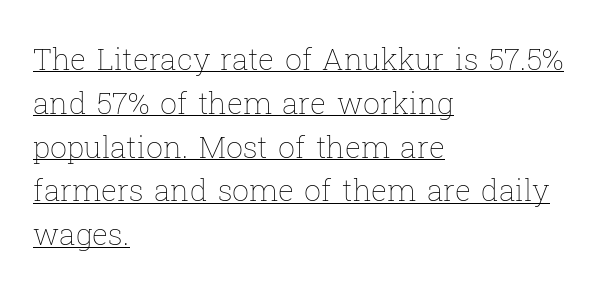
{"italic": "no", "bold": "no", "weight": "thin", "width": "normal", "stroke_contrast": "low", "x_height": "medium", "monospaced": "no", "underline": "yes", "align": "left", "line_spacing": "normal", "line_spacing_ratio": 1.46, "letter_spacing": "normal", "letter_spacing_em": 0.0, "glyph_px": 30}
